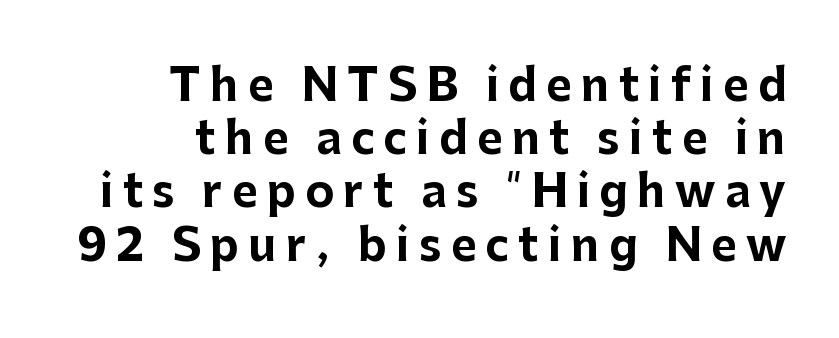
The image shows 44 px bold sans-serif type, upright; set right-aligned, line spacing 1.21x, unusually wide letter spacing (+0.21 em), not underlined; low stroke contrast and a medium x-height.
